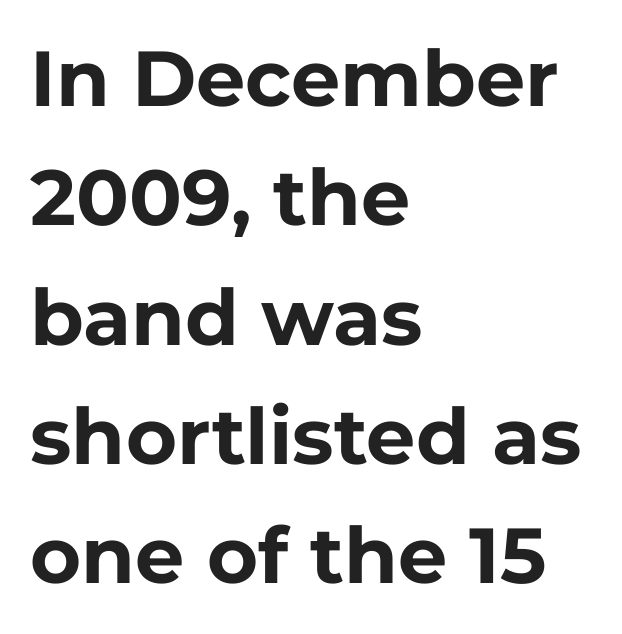
Each new line begins a customary step beneath the previous one. Each letter keeps its own natural width here, so spacing adapts to shape. Unmarked baselines from the first word to the last. The typesetter chose a ragged-right arrangement here. Is this a sans? Yes — the strokes have no serifs. Compared with an ordinary text face, these strokes are far heavier — a full bold.
